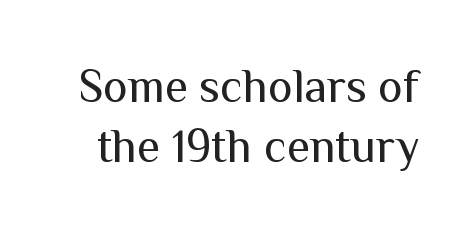
The image shows 47 px regular-weight sans-serif type, upright; set normal line spacing (1.27x), normal letter spacing, not underlined; medium stroke contrast and a medium x-height.
